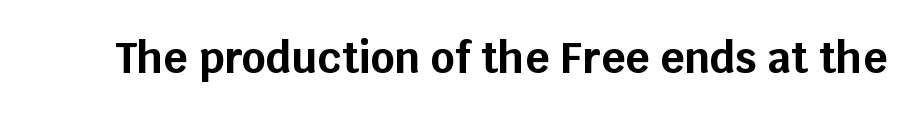
Strokes here are thick enough to call this a true bold. Spacing between characters is what you'd get straight out of the box. Is this a fixed-width face? No — the glyphs have proportional, varying widths. The text was rendered using a sans face with plain stroke endings.
